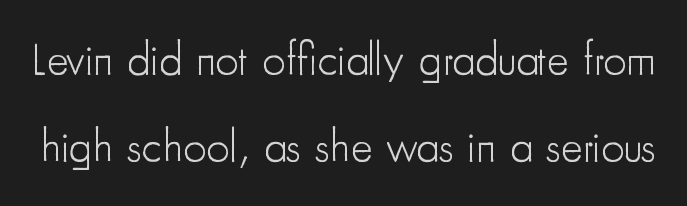
The image shows 46 px light, condensed sans-serif type, upright; set loose line spacing (1.9x), normal letter spacing, not underlined; low stroke contrast and a small x-height.
